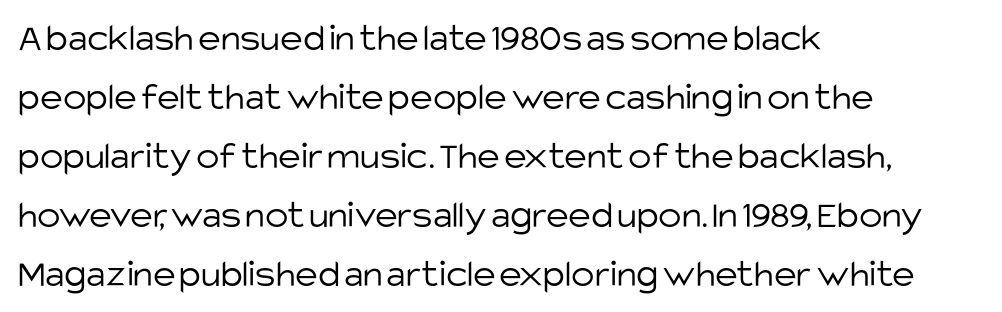
The cut favours lightness, reaching ordinary text weight at its darkest. This rendering employs a face without finishing strokes, i.e., a sans-serif. These lines are rendered in a variable-pitch font. The text block is weighted toward the left margin, trailing off unevenly rightward. The letters sit at their default tracking, neither squeezed nor spread. Successive baselines arrive at the customary interval.
